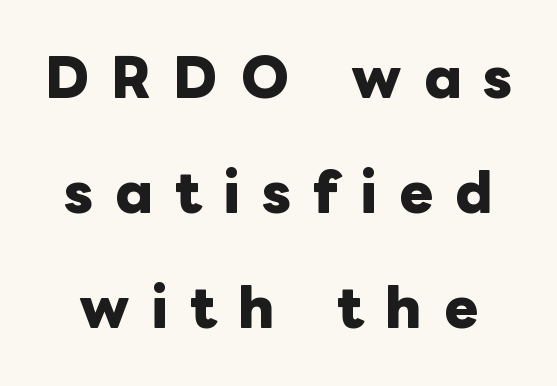
Q: Is the text bold? A: Yes.
Q: Is the text italic (slanted)? A: No, it is upright.
Q: Is the text underlined? A: No.
Q: Is the spacing between letters normal or unusually wide? A: Unusually wide.
Q: Is the spacing between lines tight, normal or loose? A: Loose.
Q: Width (condensed, normal, or wide)? A: Normal.
Q: Stroke contrast? A: Low.
Q: x-height? A: Medium.
Q: Monospaced? A: No.
